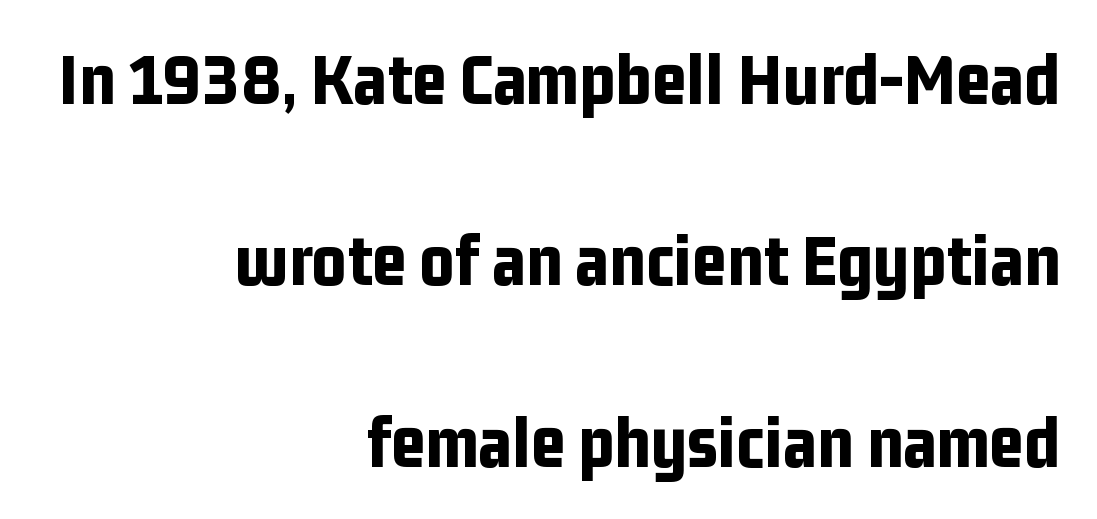
The image shows 75 px bold, condensed sans-serif type, upright; set right-aligned, loose line spacing (2.42x), normal letter spacing, not underlined; low stroke contrast and a medium x-height.
